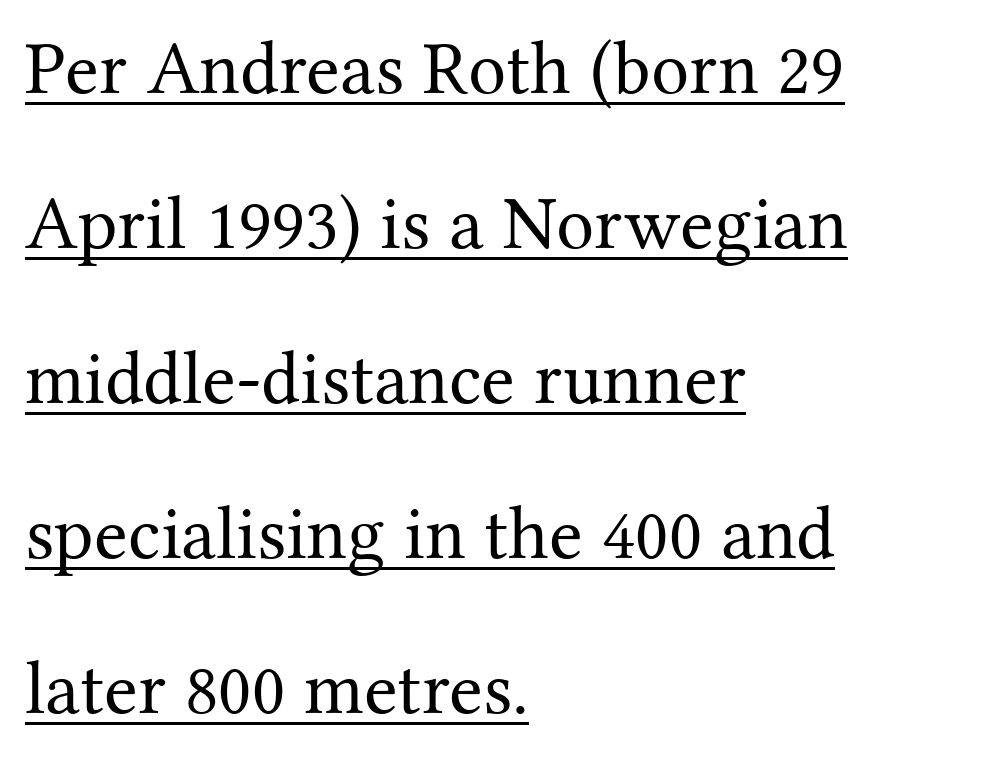
Q: Is the text bold? A: No.
Q: Is the text italic (slanted)? A: No, it is upright.
Q: Is the typeface a serif or a sans-serif typeface? A: Serif.
Q: Is the text underlined? A: Yes.
Q: How is the paragraph aligned? A: Left-aligned.
Q: Is the spacing between letters normal or unusually wide? A: Normal.
Q: Is the spacing between lines tight, normal or loose? A: Loose.
Q: Width (condensed, normal, or wide)? A: Normal.
Q: Stroke contrast? A: Medium.
Q: x-height? A: Medium.
Q: Monospaced? A: No.
